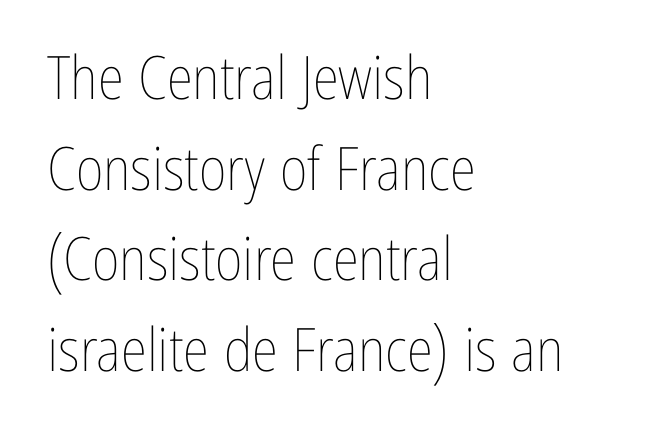
These lines keep a tight, regular rhythm from letter to letter. Weight: regular or lighter. A typesetter would call this leading conventional body-copy spacing. Think of a printed novel: that variable character pitch is what you see here. It's the straight-up-and-down kind of type. Underlining? Definitely not there.
